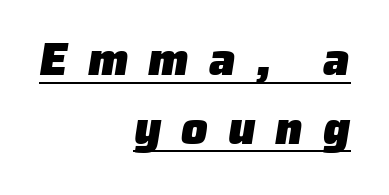
{"serif": "no", "bold": "yes", "weight": "heavy", "width": "normal", "stroke_contrast": "low", "x_height": "medium", "monospaced": "no", "underline": "yes", "align": "right", "line_spacing": "normal", "line_spacing_ratio": 1.46, "letter_spacing": "wide", "letter_spacing_em": 0.42, "glyph_px": 47}
